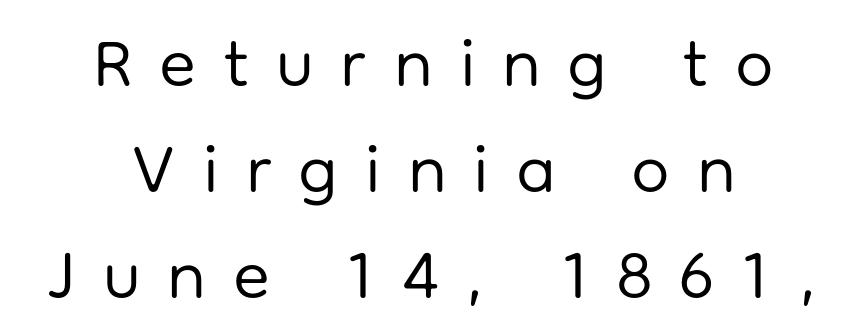
Q: Is the text bold? A: No.
Q: Is the text italic (slanted)? A: No, it is upright.
Q: Is the typeface a serif or a sans-serif typeface? A: Sans-serif.
Q: Is the text underlined? A: No.
Q: How is the paragraph aligned? A: Centered.
Q: Is the spacing between letters normal or unusually wide? A: Unusually wide.
Q: Is the spacing between lines tight, normal or loose? A: Normal.
Q: Width (condensed, normal, or wide)? A: Normal.
Q: Stroke contrast? A: Low.
Q: x-height? A: Medium.
Q: Monospaced? A: No.
